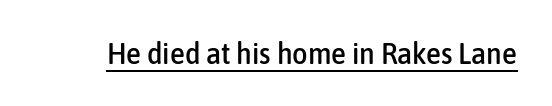
The image shows 30 px condensed sans-serif type, upright; set normal letter spacing, underlined; low stroke contrast and a medium x-height.
